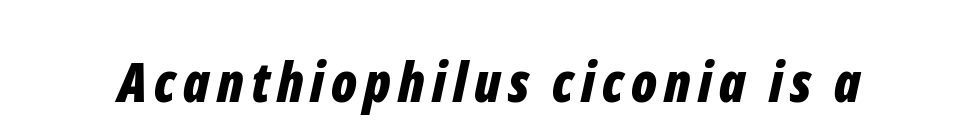
{"italic": "yes", "lean": "right", "slant_degrees": 12, "bold": "yes", "weight": "bold", "width": "condensed", "stroke_contrast": "low", "x_height": "medium", "monospaced": "no", "underline": "no", "glyph_px": 55}
